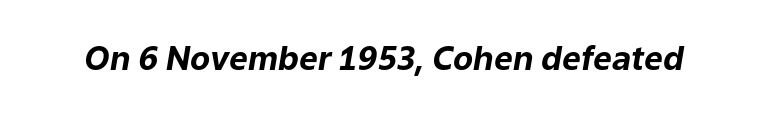
Q: Is the text bold? A: Yes.
Q: Is the text italic (slanted)? A: Yes, it leans right by about 9 degrees.
Q: Is the text underlined? A: No.
Q: Is the spacing between letters normal or unusually wide? A: Normal.
Q: Width (condensed, normal, or wide)? A: Normal.
Q: Stroke contrast? A: Low.
Q: x-height? A: Medium.
Q: Monospaced? A: No.
